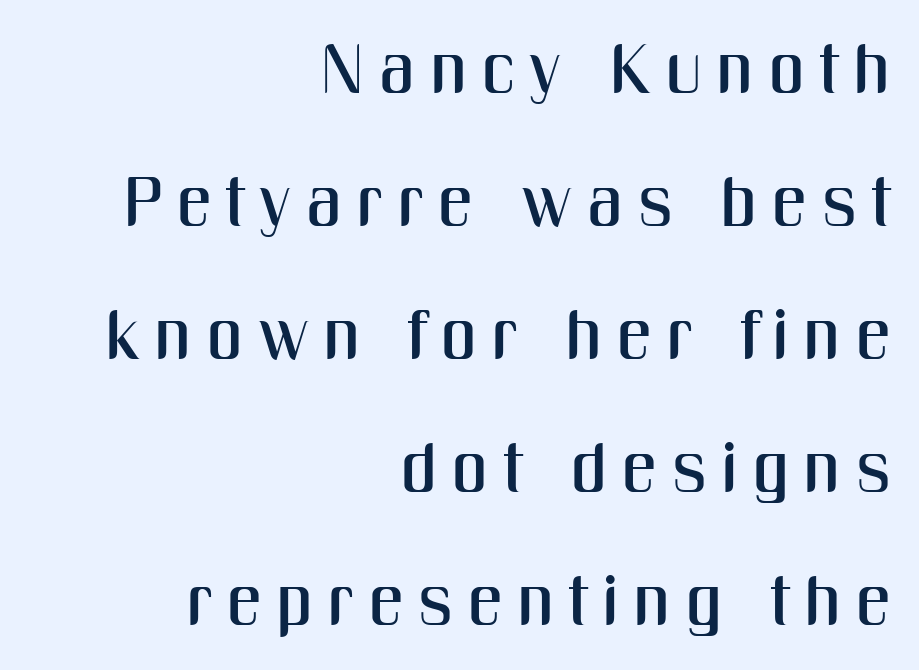
Tracking here is generous; glyphs stand well apart from one another. Is the block centered? No — it sits flush against the right margin. Spacing verdict: proportional, widths tailored to each character. Honestly, the rows look like they've been pulled way apart. A clean baseline with only descenders dipping below it. The face used here is a sans, in the tradition of grotesques and geometrics.
